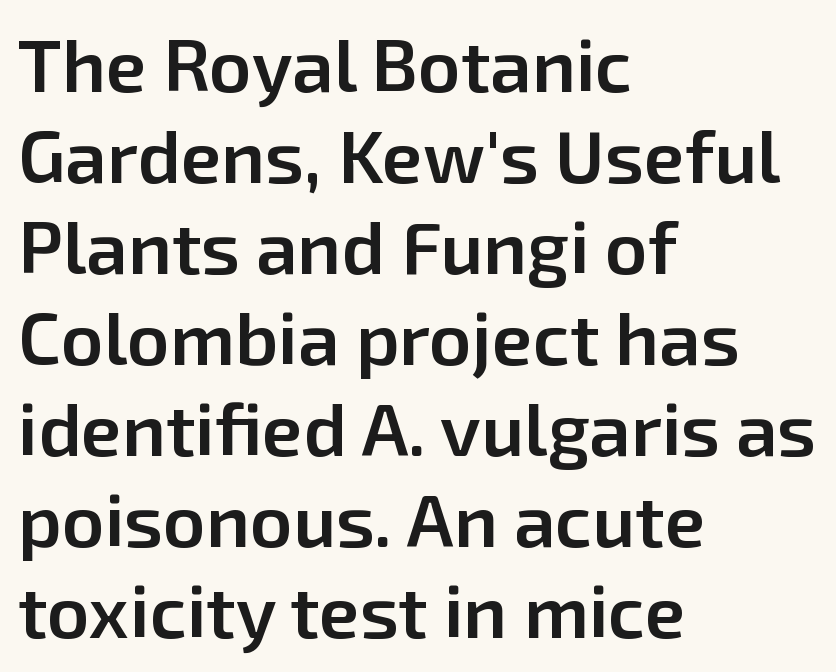
{"serif": "no", "italic": "no", "bold": "semi", "weight": "semibold", "width": "normal", "stroke_contrast": "low", "x_height": "medium", "monospaced": "no", "underline": "no", "align": "left", "line_spacing_ratio": 1.23, "letter_spacing": "normal", "letter_spacing_em": 0.0, "glyph_px": 74}
